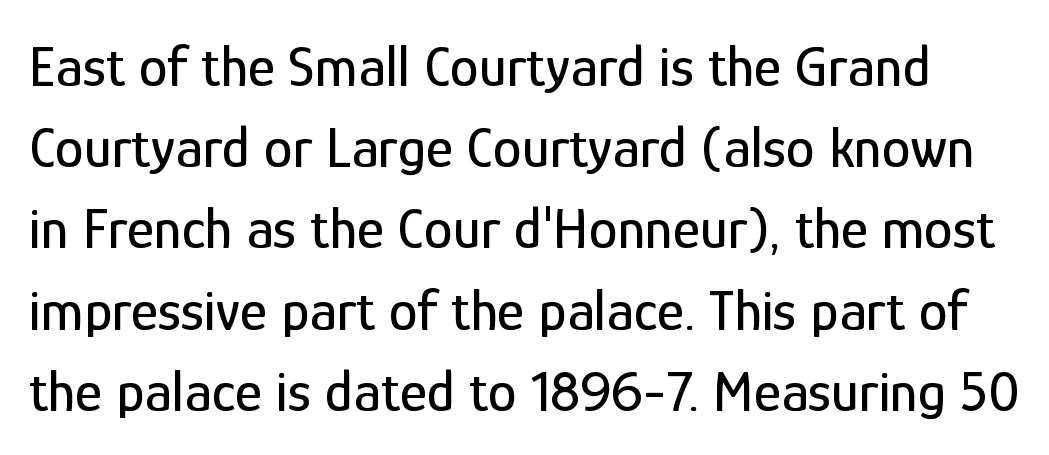
Q: Is the text italic (slanted)? A: No, it is upright.
Q: Is the typeface a serif or a sans-serif typeface? A: Sans-serif.
Q: Is the text underlined? A: No.
Q: Is the spacing between letters normal or unusually wide? A: Normal.
Q: Is the spacing between lines tight, normal or loose? A: Normal.
Q: Width (condensed, normal, or wide)? A: Condensed.
Q: Stroke contrast? A: Low.
Q: x-height? A: Medium.
Q: Monospaced? A: No.
